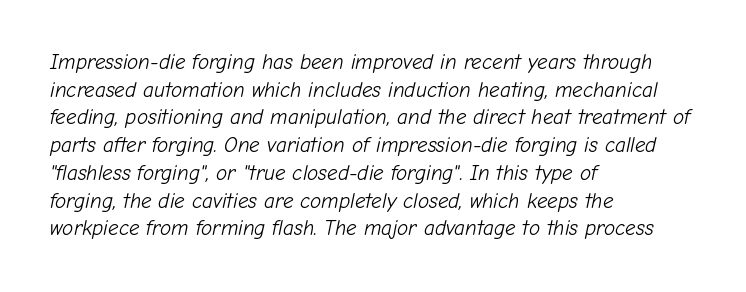
The paragraph shown leans on its left margin. Look at the tracking — it's just the regular setting, nothing added. Weight: not bold — regular or lighter. These lines were composed using italics.
